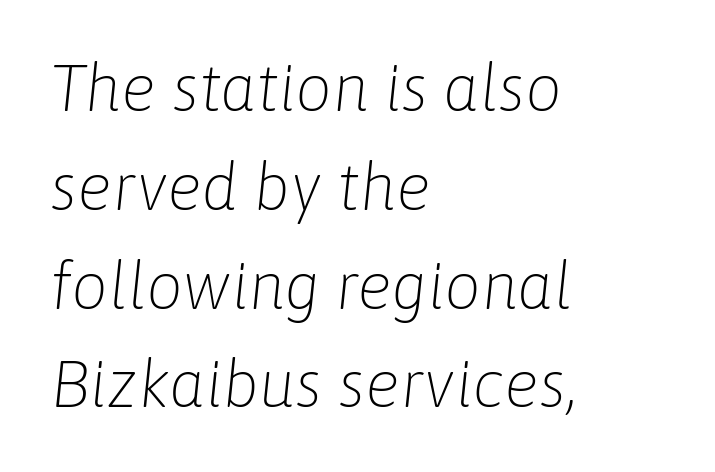
Q: Is the text bold? A: No.
Q: Is the text italic (slanted)? A: Yes, it leans right by about 6 degrees.
Q: Is the text underlined? A: No.
Q: How is the paragraph aligned? A: Left-aligned.
Q: Is the spacing between letters normal or unusually wide? A: Normal.
Q: Is the spacing between lines tight, normal or loose? A: Normal.
Q: Width (condensed, normal, or wide)? A: Normal.
Q: Stroke contrast? A: Low.
Q: x-height? A: Medium.
Q: Monospaced? A: No.
